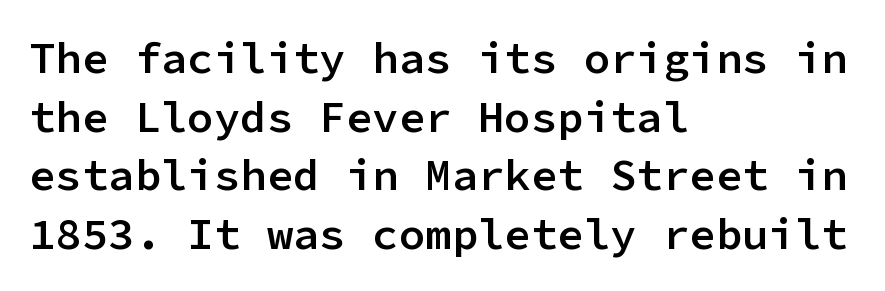
Honestly, there is no underline to notice here at all. Think of a typewriter: that constant character pitch is what you see here. The block of text has a typical density, with ordinary space between rows. No feet cap the strokes, marking this as sans-serif type.
